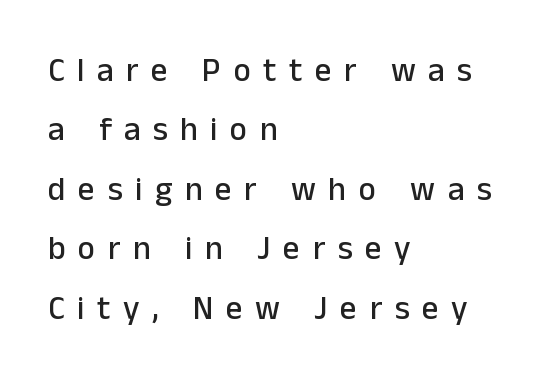
{"serif": "no", "italic": "no", "width": "normal", "stroke_contrast": "low", "x_height": "medium", "monospaced": "no", "underline": "no", "align": "left", "line_spacing_ratio": 1.8, "letter_spacing": "wide", "letter_spacing_em": 0.38, "glyph_px": 33}
